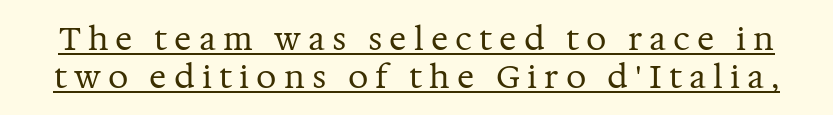
The image shows 32 px regular-weight serif type, upright; set line spacing 1.19x, unusually wide letter spacing (+0.22 em), underlined; medium stroke contrast and a medium x-height.
